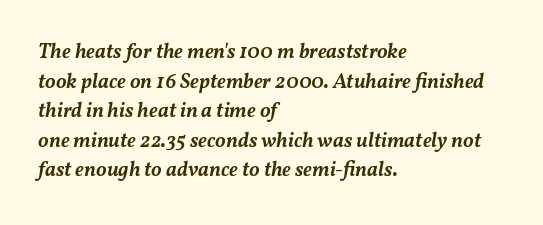
Q: Is the text bold? A: Semi-bold.
Q: Is the text italic (slanted)? A: Yes, it leans right by about 11 degrees.
Q: Is the text underlined? A: No.
Q: How is the paragraph aligned? A: Left-aligned.
Q: Is the spacing between letters normal or unusually wide? A: Normal.
Q: Is the spacing between lines tight, normal or loose? A: Normal.
